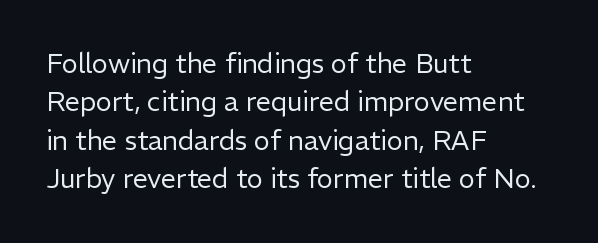
The image shows 27 px text type, upright; set left-aligned, normal line spacing (1.42x), normal letter spacing, not underlined.
